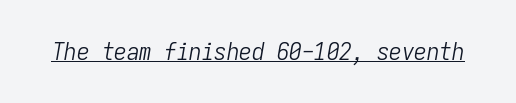
Q: Is the text bold? A: No.
Q: Is the text italic (slanted)? A: Yes, it leans right by about 9 degrees.
Q: Is the text underlined? A: Yes.
Q: Is the spacing between letters normal or unusually wide? A: Normal.
